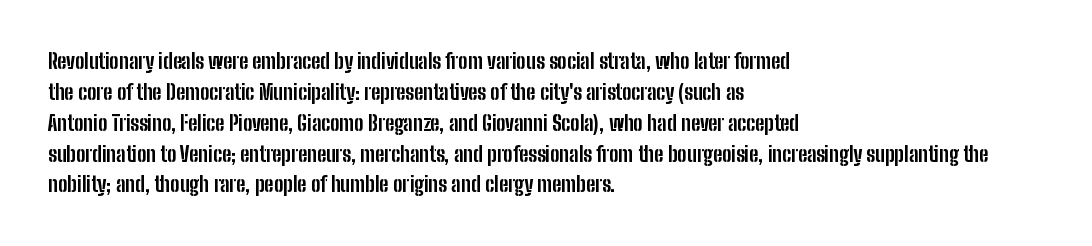
{"italic": "no", "bold": "yes", "underline": "no", "align": "left", "line_spacing": "normal", "line_spacing_ratio": 1.47, "letter_spacing": "normal", "letter_spacing_em": 0.0, "glyph_px": 21}
